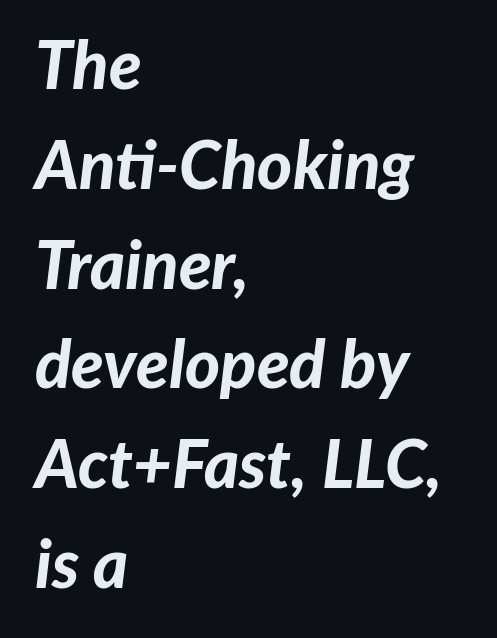
The words here are not underlined. A dark, heavy texture on the line: the type is bold. Is this a fixed-width face? No — the glyphs have proportional, varying widths. Successive baselines arrive at the customary interval. Layout note: lines flush left.
